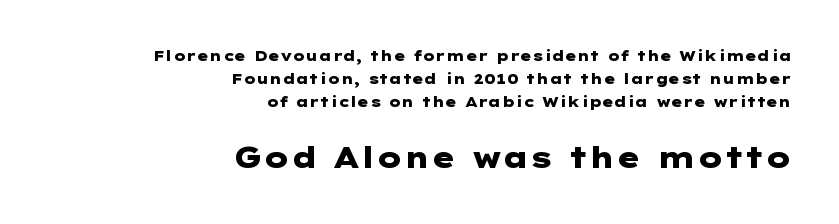
Q: Is the text bold? A: Yes.
Q: Is the text italic (slanted)? A: No, it is upright.
Q: Is the typeface a serif or a sans-serif typeface? A: Sans-serif.
Q: Is the text underlined? A: No.
Q: How is the paragraph aligned? A: Right-aligned.
Q: Is the spacing between letters normal or unusually wide? A: Normal.
Q: Is the spacing between lines tight, normal or loose? A: Normal.
Q: Which block of text is set in a larger size, the first (top) or the second (bottom)? A: The second (bottom) one.
Q: Width (condensed, normal, or wide)? A: Wide.
Q: Stroke contrast? A: Low.
Q: x-height? A: Medium.
